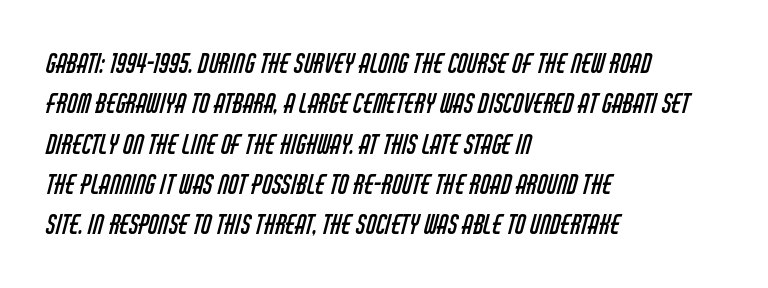
Beneath every word, the page is bare. Notice how descenders clear the ascenders below comfortably — that's standard leading. Reading down the block, your eye returns to a fixed left position each line. Think standard paragraph weight, or any step lighter than that. The tracking reads as untouched default to a designer's eye.
